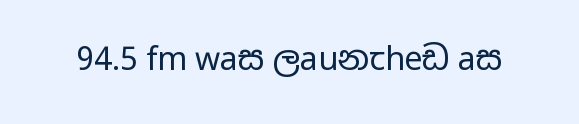
Q: Is the text bold? A: No.
Q: Is the text italic (slanted)? A: No, it is upright.
Q: Is the typeface a serif or a sans-serif typeface? A: Sans-serif.
Q: Is the text underlined? A: No.
Q: Is the spacing between letters normal or unusually wide? A: Normal.
Q: Width (condensed, normal, or wide)? A: Wide.
Q: Stroke contrast? A: Low.
Q: x-height? A: Medium.
Q: Monospaced? A: No.
